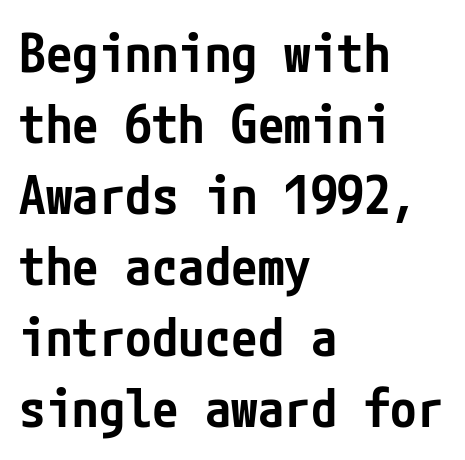
The image shows 53 px semibold, condensed sans-serif type, upright; set left-aligned, normal line spacing (1.34x), normal letter spacing, not underlined; low stroke contrast and a medium x-height.
